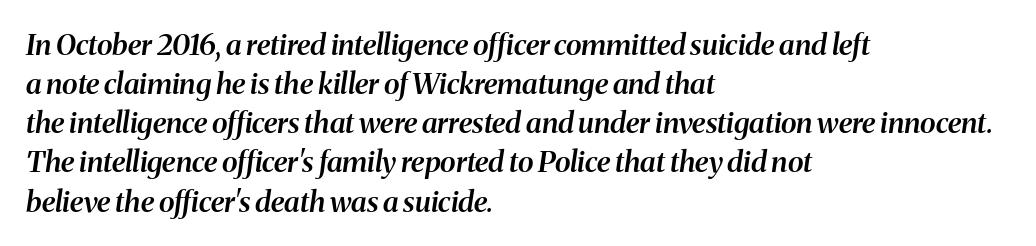
The image shows 29 px semibold serif type, italic (leaning right); set left-aligned, normal line spacing (1.35x), normal letter spacing, not underlined; medium stroke contrast and a medium x-height.
